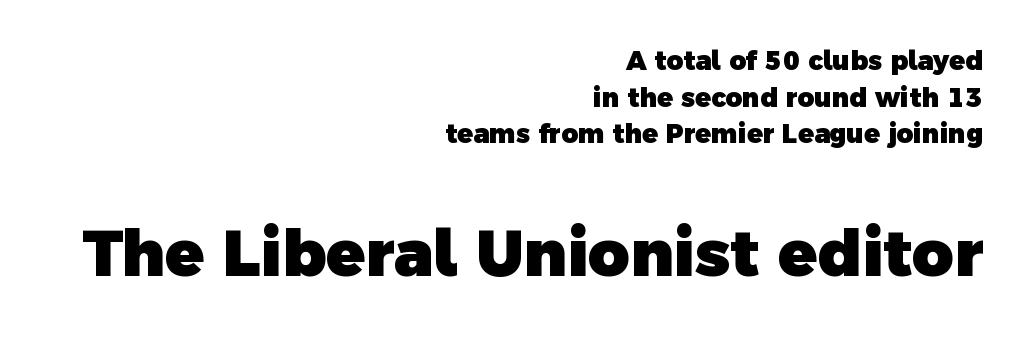
The image shows 64 px heavy sans-serif type; set right-aligned, normal line spacing (1.41x), normal letter spacing, not underlined; the second (bottom) block is 2.46x larger; a medium x-height.
